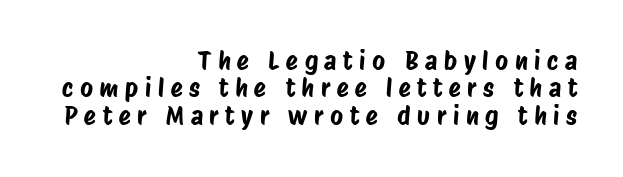
Q: Is the text underlined? A: No.
Q: How is the paragraph aligned? A: Right-aligned.
Q: Is the spacing between letters normal or unusually wide? A: Unusually wide.
Q: Is the spacing between lines tight, normal or loose? A: Tight.
